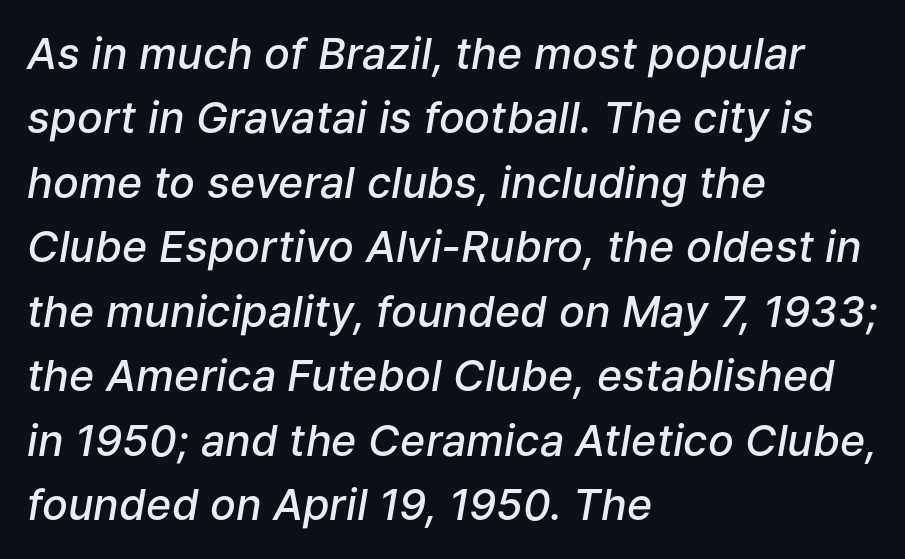
{"italic": "yes", "lean": "right", "slant_degrees": 9, "bold": "semi", "weight": "semibold", "width": "normal", "stroke_contrast": "low", "x_height": "medium", "monospaced": "no", "underline": "no", "align": "left", "line_spacing": "normal", "line_spacing_ratio": 1.5, "letter_spacing": "normal", "letter_spacing_em": 0.0, "glyph_px": 43}
